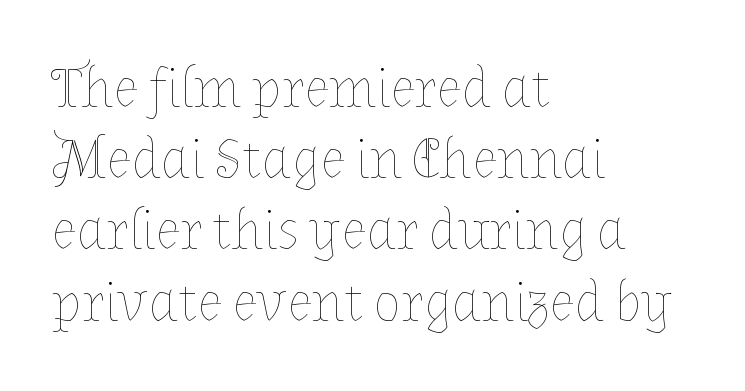
{"italic": "no", "bold": "no", "weight": "thin", "width": "normal", "stroke_contrast": "low", "x_height": "medium", "monospaced": "no", "underline": "no", "align": "left", "line_spacing": "normal", "line_spacing_ratio": 1.25, "letter_spacing": "normal", "letter_spacing_em": 0.0, "glyph_px": 57}
